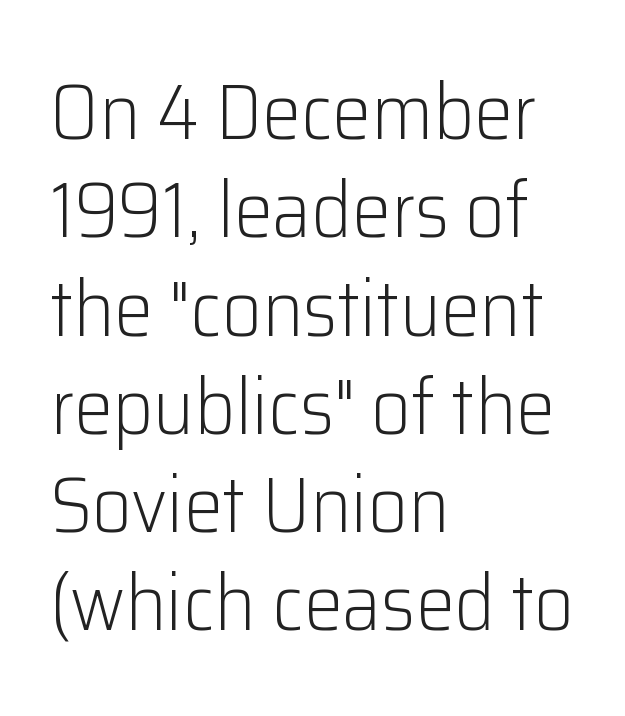
Horizontal bands of white between lines are of average thickness. The letters sit at their default tracking, neither squeezed nor spread. Stroke mass is kept to a normal reading level or below. Every character sits straight up, as roman type does. Proportional: the letters do not fall into vertical columns. The setting favours the left margin, as ordinary paragraphs usually do.
